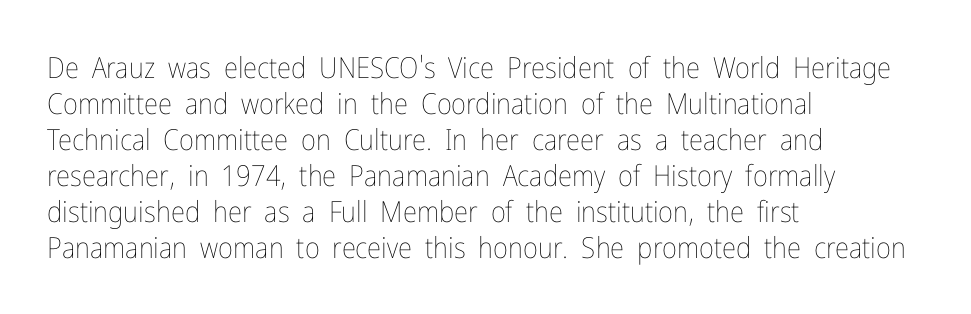
The image shows 29 px thin, condensed type, upright; set left-aligned, line spacing 1.24x, normal letter spacing, not underlined; low stroke contrast and a medium x-height.
